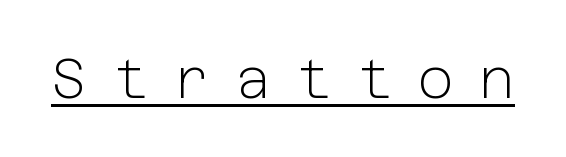
Beneath each row of characters lies a ruled line. Words appear elongated and porous because spacing is wide. Nope, no serifs anywhere on these letters. Do the letters lean? They stand straight.
